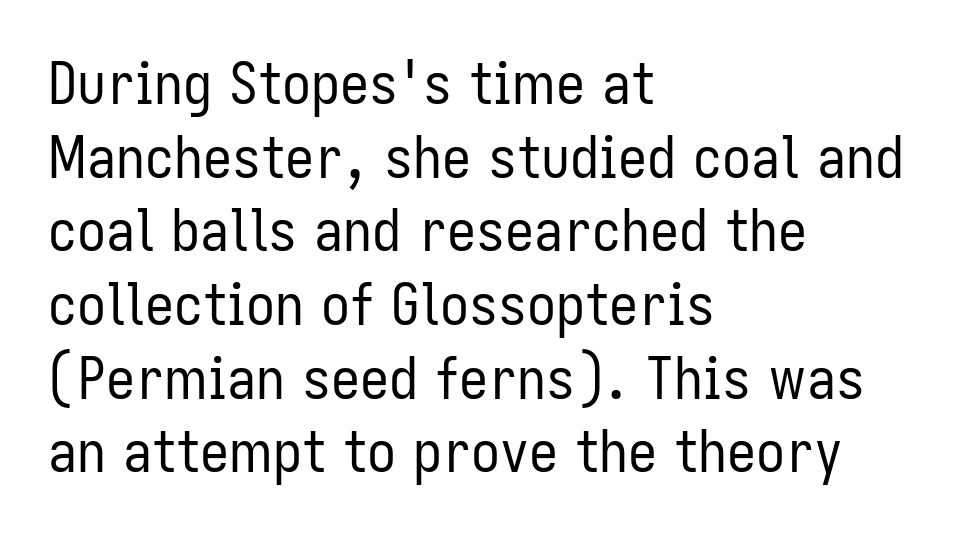
The string is rendered with underlining switched off. I'd call this a sans setting — the letters go barefoot. Leading: standard. Does the copy run flush right? No — it runs flush left.
